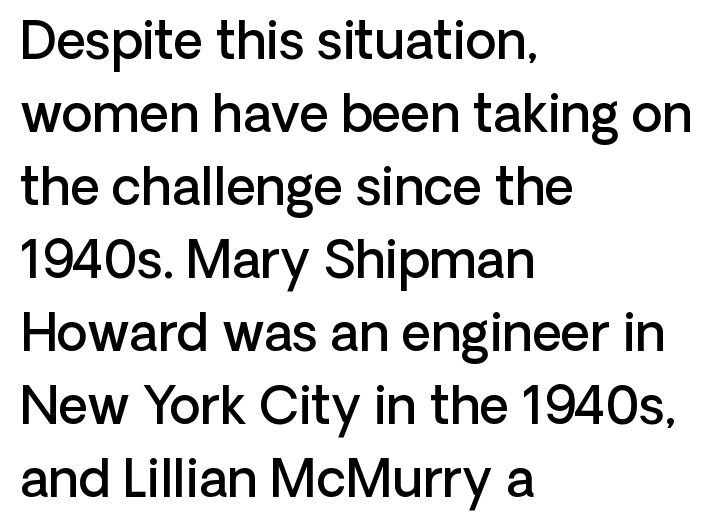
{"serif": "no", "italic": "no", "bold": "semi", "weight": "semibold", "width": "normal", "stroke_contrast": "low", "x_height": "medium", "monospaced": "no", "underline": "no", "align": "left", "line_spacing": "normal", "line_spacing_ratio": 1.43, "letter_spacing": "normal", "letter_spacing_em": 0.0, "glyph_px": 51}
